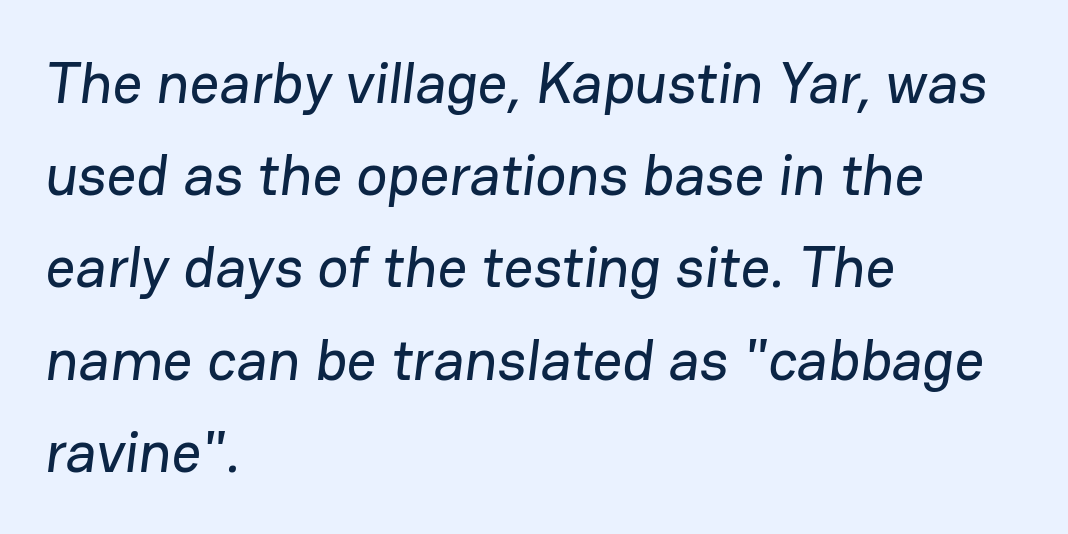
Q: Is the typeface a serif or a sans-serif typeface? A: Sans-serif.
Q: Is the text underlined? A: No.
Q: How is the paragraph aligned? A: Left-aligned.
Q: Is the spacing between letters normal or unusually wide? A: Normal.
Q: Is the spacing between lines tight, normal or loose? A: Normal.
Q: Width (condensed, normal, or wide)? A: Normal.
Q: Stroke contrast? A: Low.
Q: x-height? A: Medium.
Q: Monospaced? A: No.
